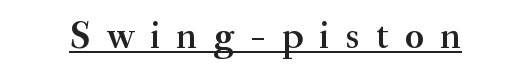
{"serif": "yes", "italic": "no", "width": "normal", "stroke_contrast": "medium", "x_height": "small", "monospaced": "no", "underline": "yes", "letter_spacing": "wide", "letter_spacing_em": 0.41, "glyph_px": 39}
